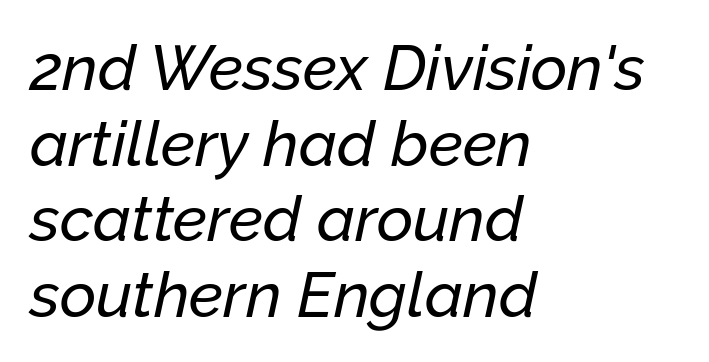
This sample uses an oblique cut, with every glyph tilted off the vertical. How are the letters spaced? Ordinarily, with no added tracking. Underlining? Definitely not there. The paragraph has a hard left edge and a soft right edge. Character widths vary here, with narrow letters taking less room than wide ones.
